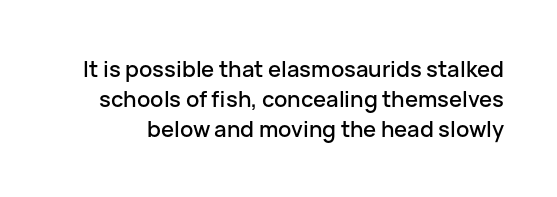
Spacing between characters is what you'd get straight out of the box. Unmarked baselines from the first word to the last. Summary of vertical rhythm: regular, with standard interline spacing. It's the straight-up-and-down kind of type.
